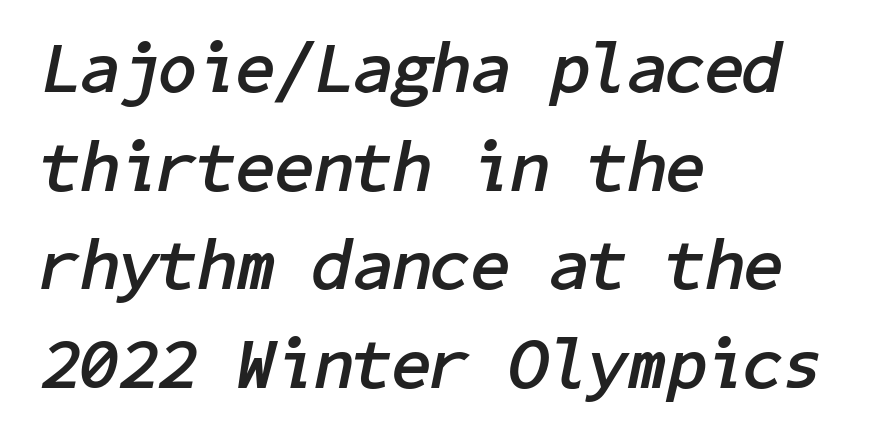
Q: Is the text bold? A: Yes.
Q: Is the text italic (slanted)? A: Yes, it leans right by about 11 degrees.
Q: Is the text underlined? A: No.
Q: How is the paragraph aligned? A: Left-aligned.
Q: Is the spacing between letters normal or unusually wide? A: Normal.
Q: Is the spacing between lines tight, normal or loose? A: Normal.
Q: Width (condensed, normal, or wide)? A: Normal.
Q: Stroke contrast? A: Low.
Q: x-height? A: Medium.
